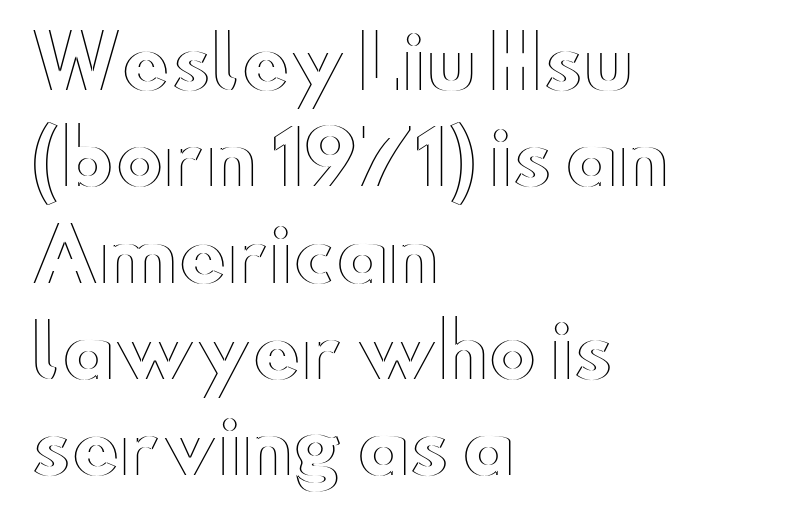
Q: Is the text italic (slanted)? A: No, it is upright.
Q: Is the text underlined? A: No.
Q: How is the paragraph aligned? A: Left-aligned.
Q: Is the spacing between letters normal or unusually wide? A: Normal.
Q: Is the spacing between lines tight, normal or loose? A: Normal.
Q: Width (condensed, normal, or wide)? A: Wide.
Q: x-height? A: Small.
Q: Monospaced? A: No.
